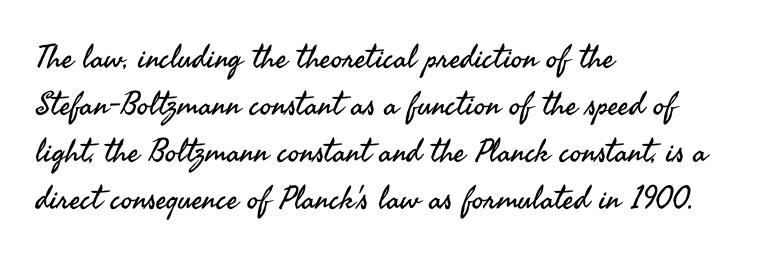
{"serif": "no", "bold": "no", "weight": "regular", "width": "normal", "stroke_contrast": "medium", "x_height": "small", "monospaced": "no", "underline": "no", "align": "left", "line_spacing": "normal", "line_spacing_ratio": 1.47, "letter_spacing": "normal", "letter_spacing_em": 0.0, "glyph_px": 32}
